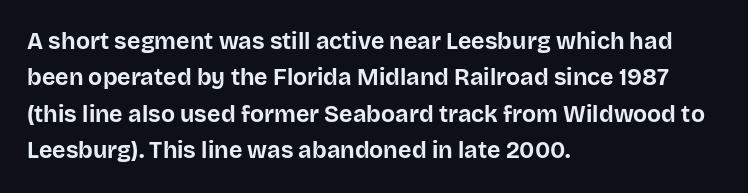
The image shows 23 px bold type, upright; set left-aligned, normal line spacing (1.58x), normal letter spacing, not underlined.
